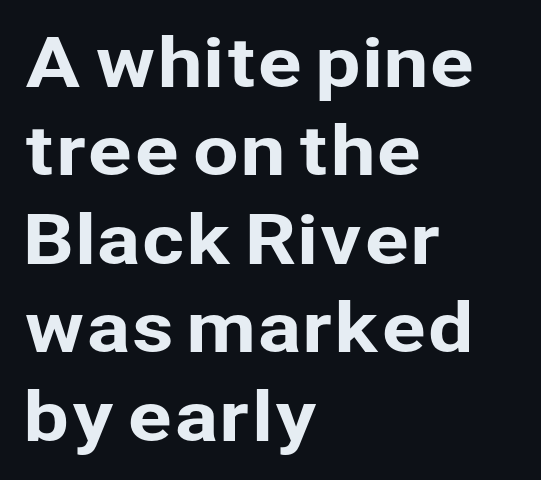
The image shows 67 px sans-serif type, upright; set left-aligned, normal line spacing (1.32x), normal letter spacing, not underlined; low stroke contrast and a medium x-height.
